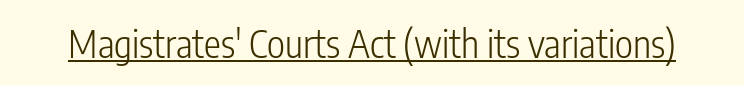
Every character sits straight up, as roman type does. A continuous stroke trails under the words, as in a hyperlink. Stroke mass is kept to a normal reading level or below. Look at the bottom of the vertical strokes: they stop flat, with no serifs. This sample has the flowing, uneven cadence of proportional lettering.
